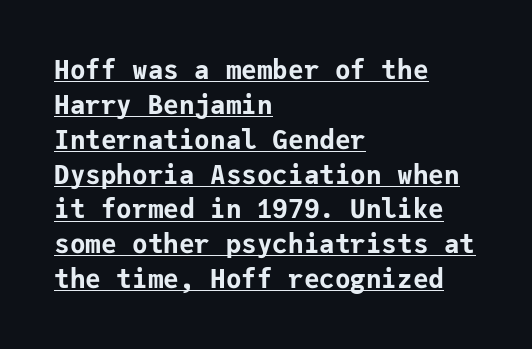
The image shows 26 px bold type, upright; set left-aligned, normal line spacing (1.34x), normal letter spacing, underlined.
